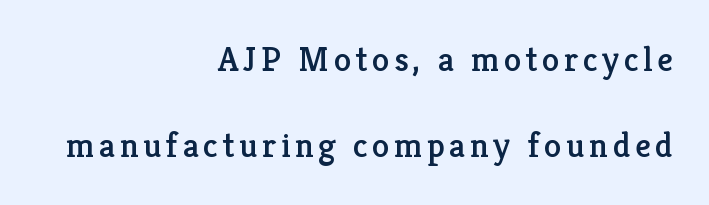
{"serif": "yes", "italic": "no", "width": "normal", "stroke_contrast": "low", "x_height": "medium", "monospaced": "no", "underline": "no", "align": "right", "line_spacing": "loose", "line_spacing_ratio": 2.47, "glyph_px": 35}
